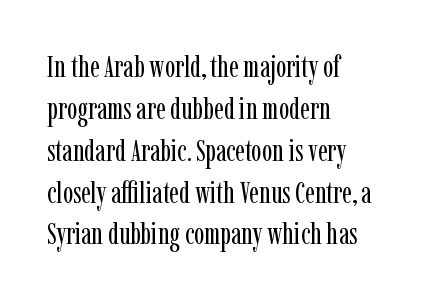
The image shows 31 px regular-weight, condensed serif type, upright; set left-aligned, normal line spacing (1.35x), normal letter spacing, not underlined; low stroke contrast and a medium x-height.
